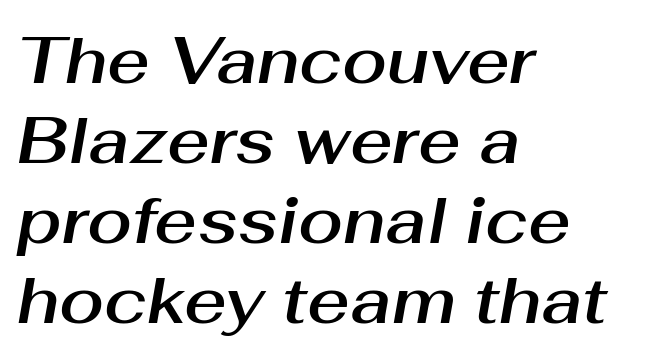
The image shows 65 px text type, italic (leaning right); set left-aligned, line spacing 1.23x, normal letter spacing, not underlined; medium stroke contrast and a medium x-height.
